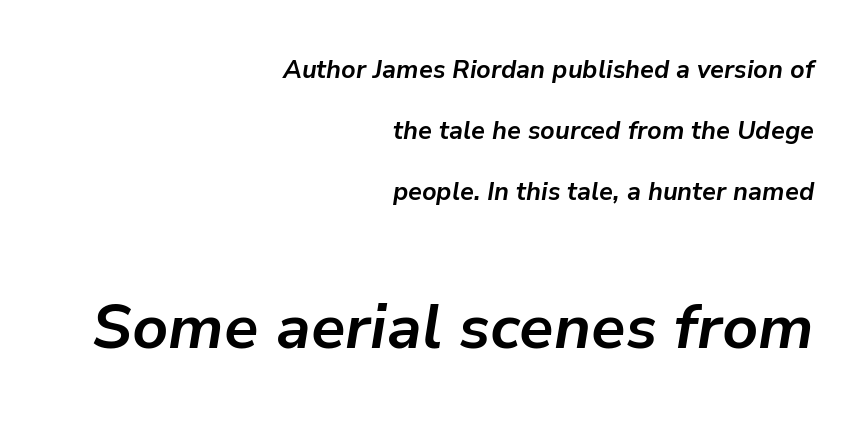
The tracking reads as untouched default to a designer's eye. If you drew a ruler down the right edge, every line would touch it. Emphasis by weight is at full strength: bold. Loosely led — the rows are spread out. These lines are rendered in a variable-pitch font. The zone under the glyphs is completely vacant.
